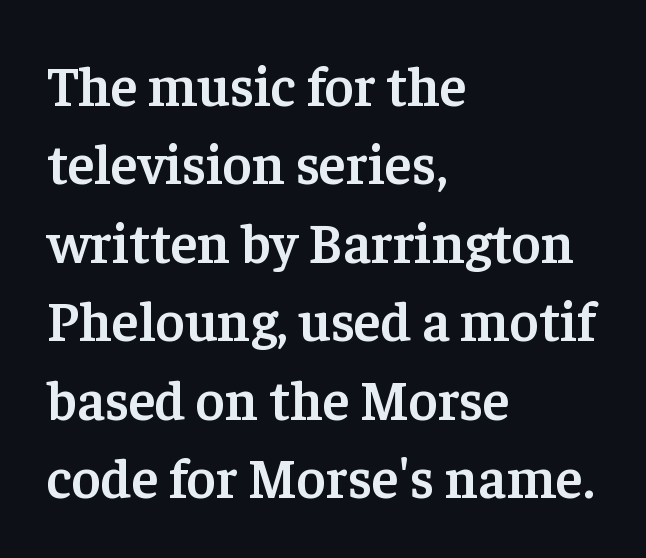
Q: Is the text bold? A: Semi-bold.
Q: Is the text italic (slanted)? A: No, it is upright.
Q: Is the typeface a serif or a sans-serif typeface? A: Serif.
Q: Is the text underlined? A: No.
Q: How is the paragraph aligned? A: Left-aligned.
Q: Is the spacing between letters normal or unusually wide? A: Normal.
Q: Is the spacing between lines tight, normal or loose? A: Normal.
Q: Width (condensed, normal, or wide)? A: Normal.
Q: Stroke contrast? A: Low.
Q: x-height? A: Medium.
Q: Monospaced? A: No.
